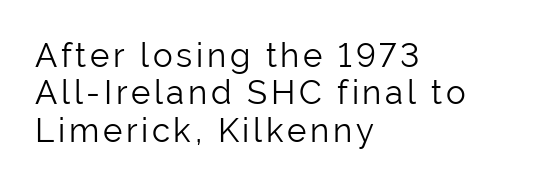
Layout note: lines flush left. The face used here is proportionally spaced, like ordinary book or web type. This rendering employs a face without finishing strokes, i.e., a sans-serif. The foot of each line stays bare and open. Tightly led — the rows are bunched. The letterforms sit at book weight or below.
